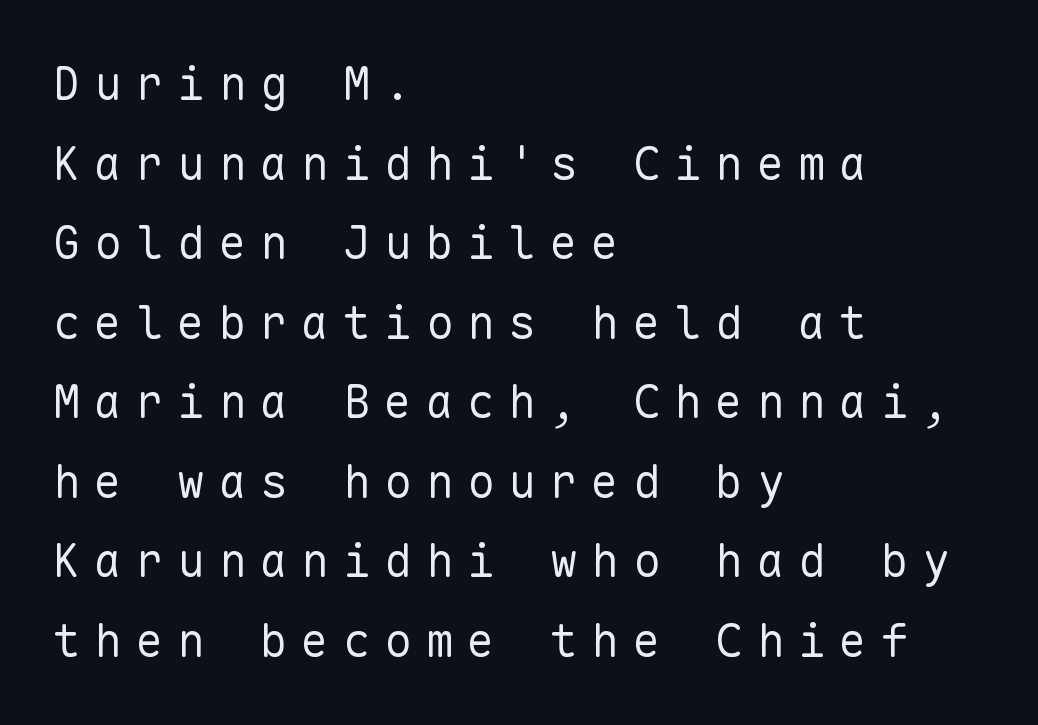
{"serif": "no", "italic": "no", "bold": "no", "weight": "regular", "width": "normal", "stroke_contrast": "low", "x_height": "medium", "monospaced": "yes", "underline": "no", "align": "left", "line_spacing_ratio": 1.73, "letter_spacing": "wide", "letter_spacing_em": 0.3, "glyph_px": 46}
